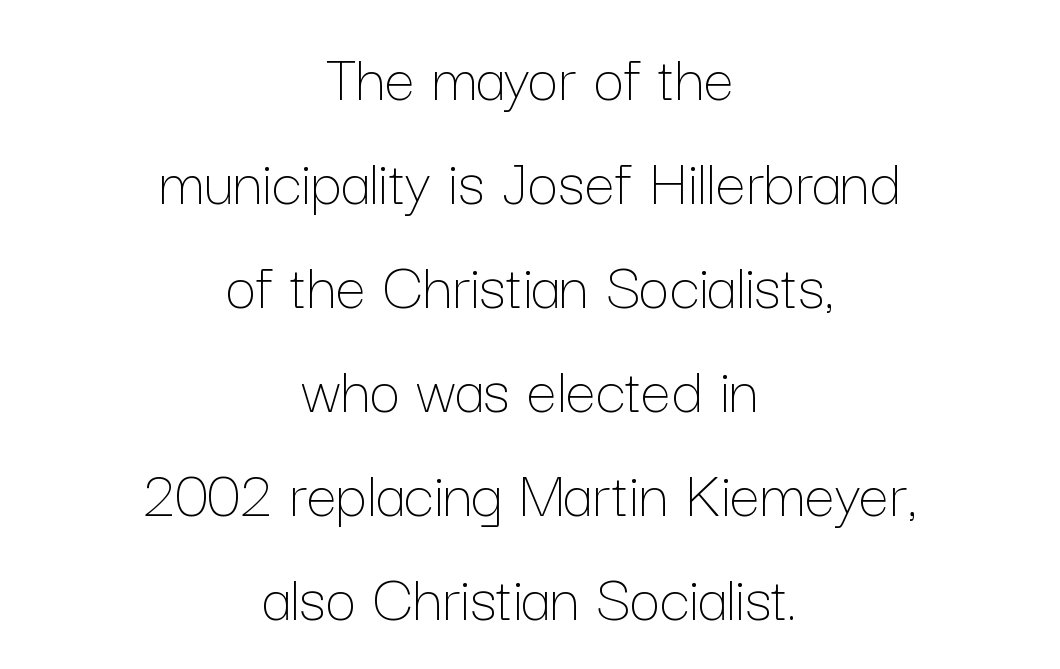
Q: Is the text bold? A: No.
Q: Is the text italic (slanted)? A: No, it is upright.
Q: Is the text underlined? A: No.
Q: How is the paragraph aligned? A: Centered.
Q: Is the spacing between letters normal or unusually wide? A: Normal.
Q: Is the spacing between lines tight, normal or loose? A: Normal.
Q: Width (condensed, normal, or wide)? A: Normal.
Q: Stroke contrast? A: Low.
Q: x-height? A: Medium.
Q: Monospaced? A: No.
